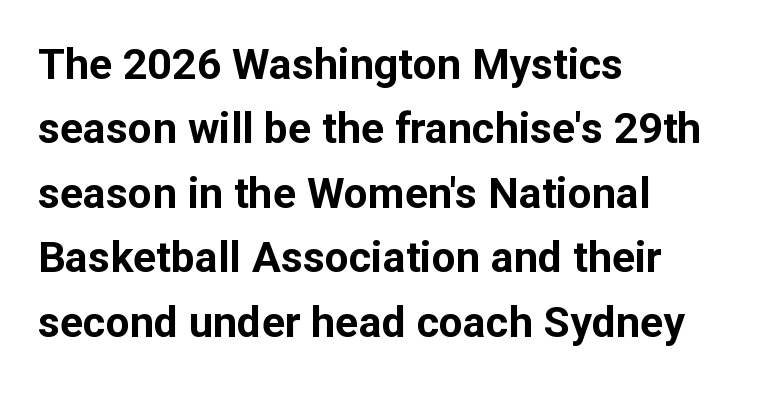
The image shows 43 px bold sans-serif type, upright; set left-aligned, normal line spacing (1.5x), normal letter spacing, not underlined; low stroke contrast and a medium x-height.
